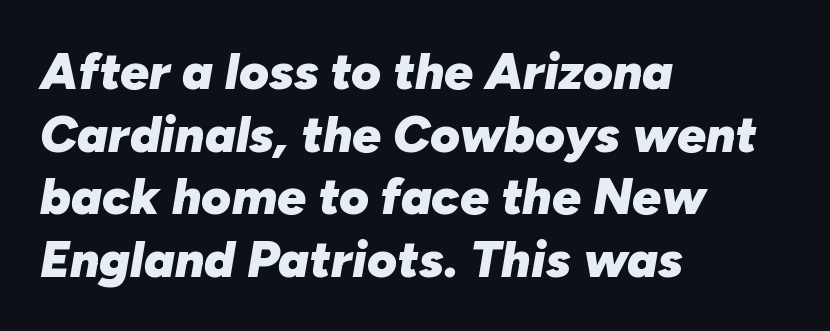
Q: Is the text bold? A: Yes.
Q: Is the text italic (slanted)? A: Yes, it leans right by about 10 degrees.
Q: Is the text underlined? A: No.
Q: How is the paragraph aligned? A: Left-aligned.
Q: Is the spacing between letters normal or unusually wide? A: Normal.
Q: Width (condensed, normal, or wide)? A: Normal.
Q: Stroke contrast? A: Low.
Q: x-height? A: Medium.
Q: Monospaced? A: No.
